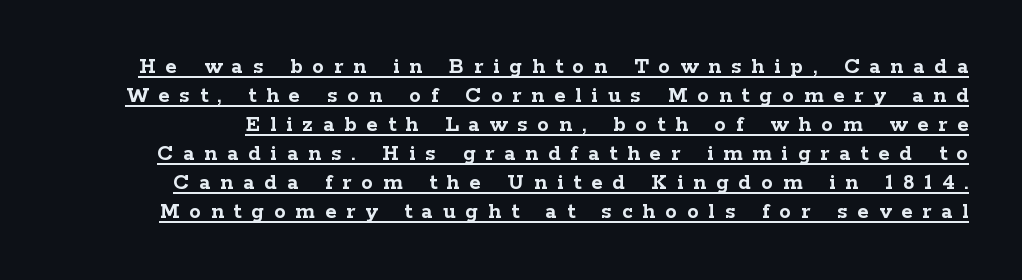
Q: Is the text bold? A: Yes.
Q: Is the text italic (slanted)? A: No, it is upright.
Q: Is the text underlined? A: Yes.
Q: Is the spacing between letters normal or unusually wide? A: Unusually wide.
Q: Is the spacing between lines tight, normal or loose? A: Normal.
